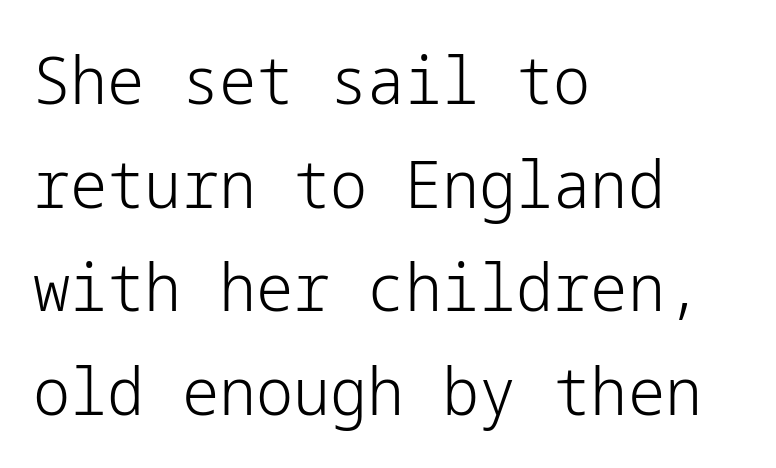
The image shows 66 px light sans-serif type, upright; set left-aligned, normal line spacing (1.57x), normal letter spacing, not underlined; low stroke contrast and a medium x-height.
